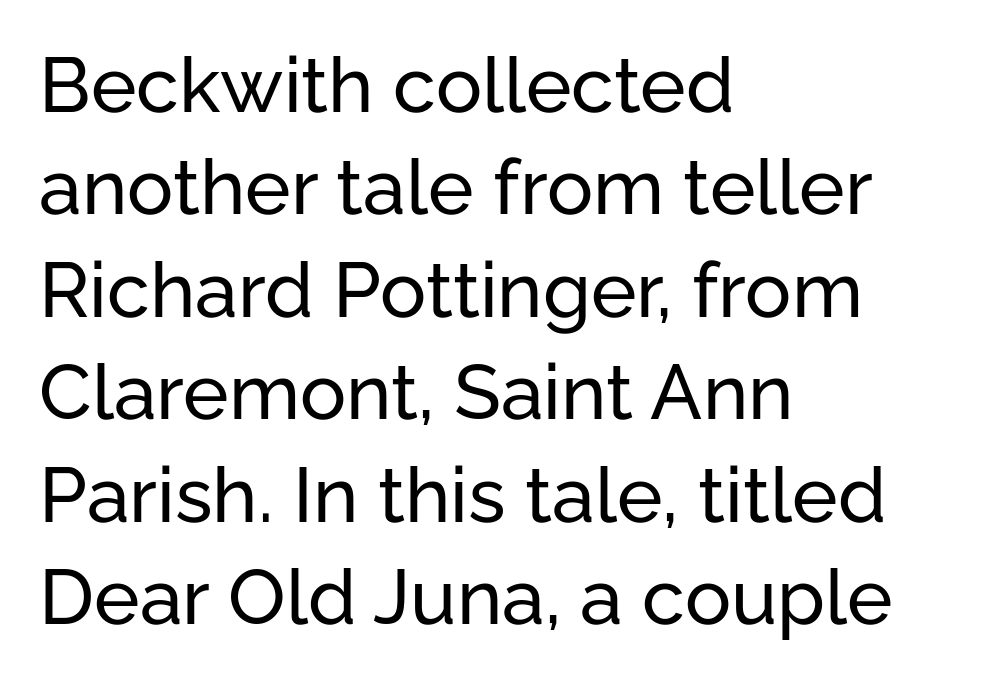
This rendering features lettering with no underline. Is there any slant? The stems are plumb. These lines are rendered in a variable-pitch font. The compositor pushed each line to the left boundary. This sample uses a sans-serif face.
